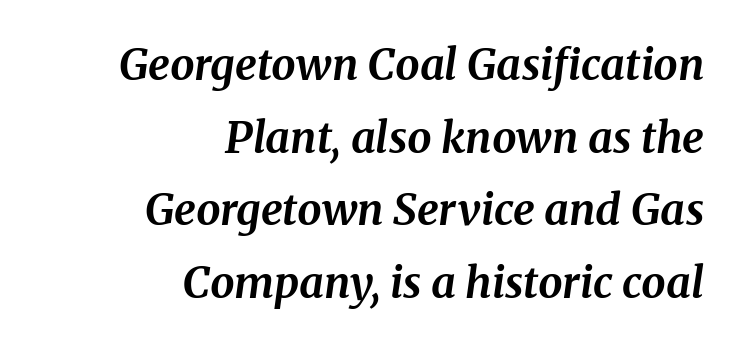
{"serif": "yes", "italic": "yes", "lean": "right", "slant_degrees": 8, "bold": "yes", "weight": "bold", "width": "normal", "stroke_contrast": "medium", "x_height": "medium", "monospaced": "no", "underline": "no", "align": "right", "line_spacing": "normal", "line_spacing_ratio": 1.69, "letter_spacing": "normal", "letter_spacing_em": 0.0, "glyph_px": 43}
